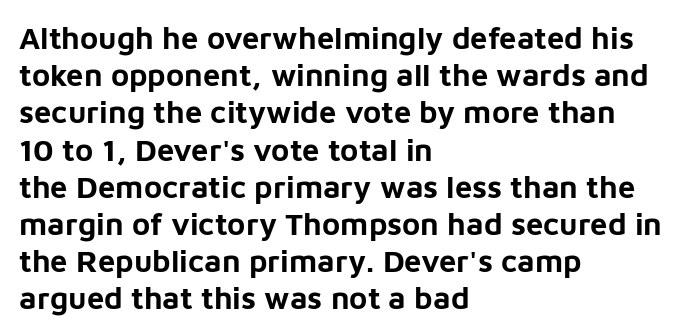
{"serif": "no", "italic": "no", "bold": "yes", "weight": "bold", "width": "normal", "stroke_contrast": "low", "x_height": "medium", "monospaced": "no", "underline": "no", "align": "left", "line_spacing_ratio": 1.2, "letter_spacing": "normal", "letter_spacing_em": 0.0, "glyph_px": 31}
